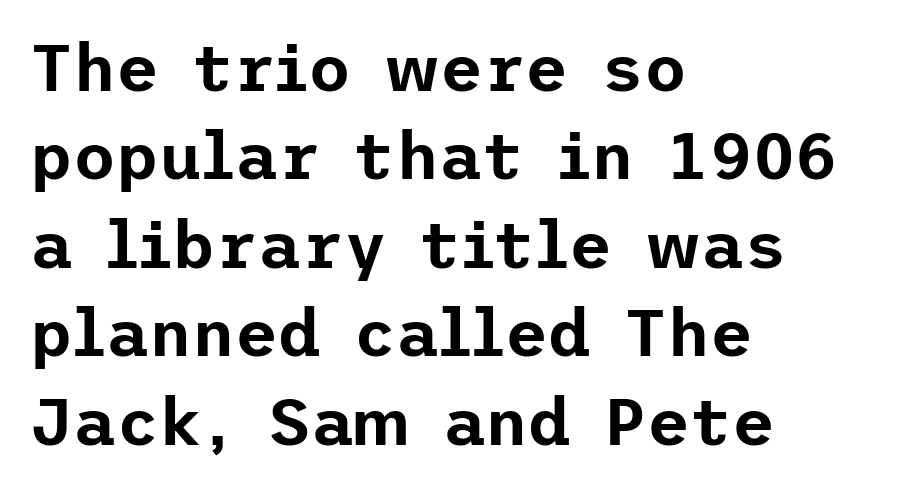
The image shows 66 px sans-serif type, upright; set left-aligned, normal line spacing (1.34x), normal letter spacing, not underlined; low stroke contrast and a medium x-height.
